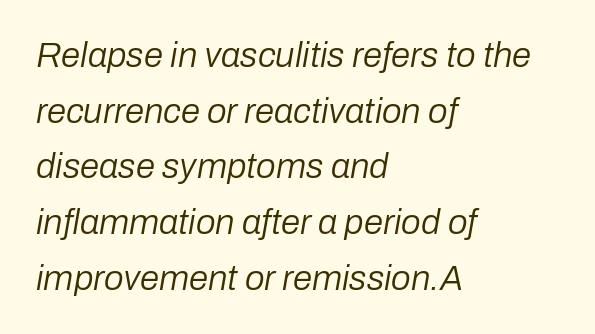
The rendering uses natural spacing where letterforms have individual widths. Looking at the ascenders, they clearly lean. The typeface has the unassuming heft of standard copy or less. Caption: standard tracking, unaltered. The zone under the glyphs is completely vacant.
